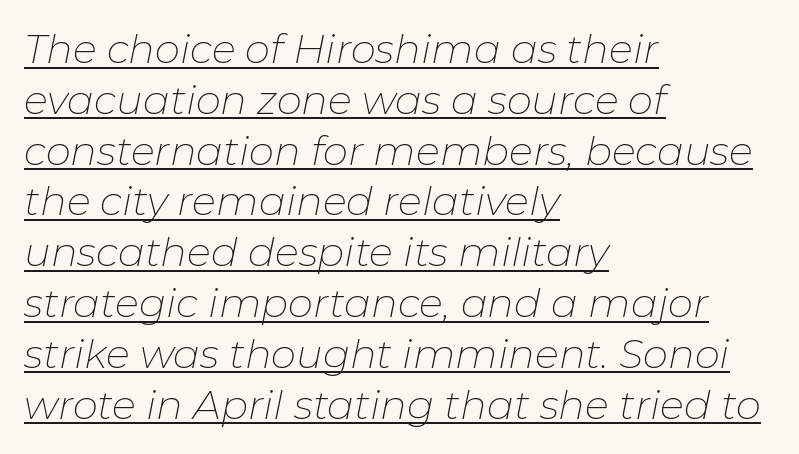
{"italic": "yes", "lean": "right", "slant_degrees": 11, "bold": "no", "weight": "thin", "width": "normal", "stroke_contrast": "low", "x_height": "medium", "monospaced": "no", "underline": "yes", "align": "left", "line_spacing": "normal", "line_spacing_ratio": 1.27, "letter_spacing": "normal", "letter_spacing_em": 0.0, "glyph_px": 40}
